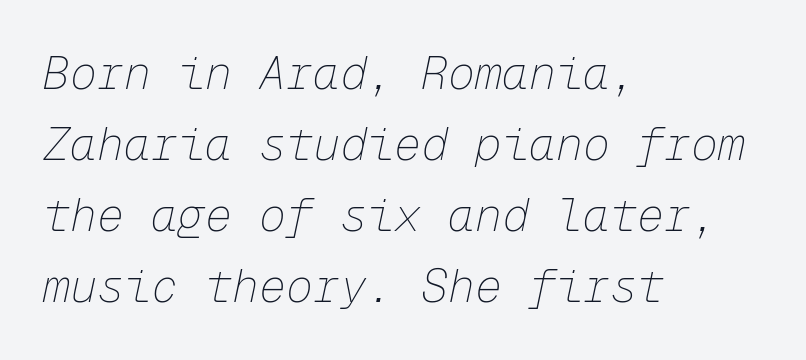
{"italic": "yes", "lean": "right", "slant_degrees": 12, "bold": "no", "weight": "thin", "width": "normal", "stroke_contrast": "low", "x_height": "medium", "monospaced": "yes", "underline": "no", "align": "left", "line_spacing": "normal", "line_spacing_ratio": 1.58, "letter_spacing": "normal", "letter_spacing_em": 0.0, "glyph_px": 45}
